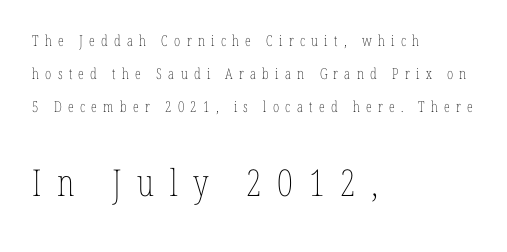
Q: Is the text bold? A: No.
Q: Is the text italic (slanted)? A: No, it is upright.
Q: Is the text underlined? A: No.
Q: How is the paragraph aligned? A: Left-aligned.
Q: Is the spacing between letters normal or unusually wide? A: Unusually wide.
Q: Is the spacing between lines tight, normal or loose? A: Loose.
Q: Which block of text is set in a larger size, the first (top) or the second (bottom)? A: The second (bottom) one.
Q: Width (condensed, normal, or wide)? A: Condensed.
Q: Stroke contrast? A: Low.
Q: x-height? A: Medium.
Q: Monospaced? A: No.
